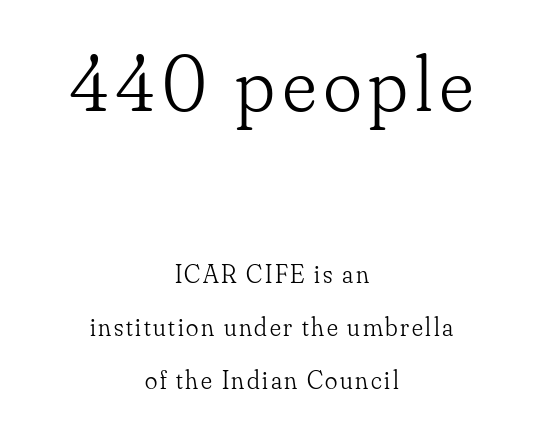
You can tell from the footed stems that serif type was used. A typesetter would call this leading open, well beyond the default. Varying glyph widths throughout — classic text-font behaviour. Note: larger setting up top, smaller setting below. Line starts and ends both wander, symmetrically. The font is comparable to plain body text, perhaps lighter.
